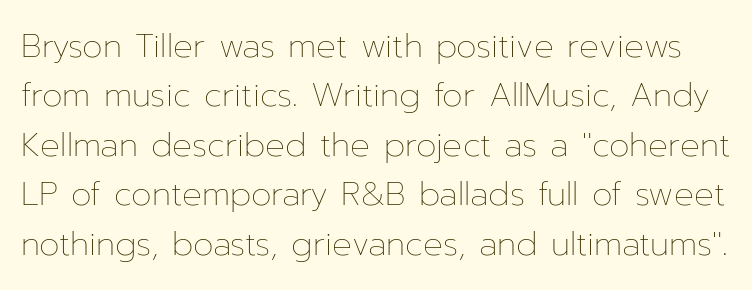
The image shows 33 px thin type, upright; set normal line spacing (1.5x), normal letter spacing, not underlined; low stroke contrast and a medium x-height.
